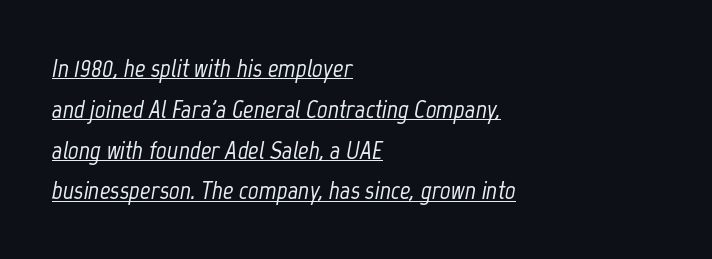
The image shows 26 px text type, italic (leaning right); set left-aligned, normal line spacing (1.57x), normal letter spacing, underlined.
